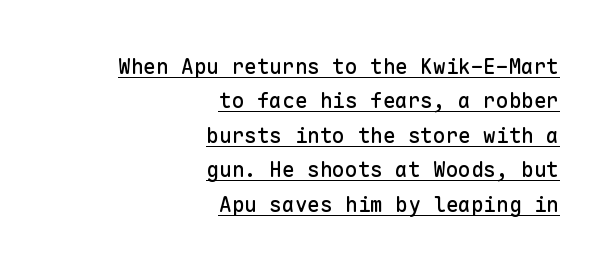
Q: Is the text italic (slanted)? A: No, it is upright.
Q: Is the text underlined? A: Yes.
Q: How is the paragraph aligned? A: Right-aligned.
Q: Is the spacing between letters normal or unusually wide? A: Normal.
Q: Is the spacing between lines tight, normal or loose? A: Normal.
